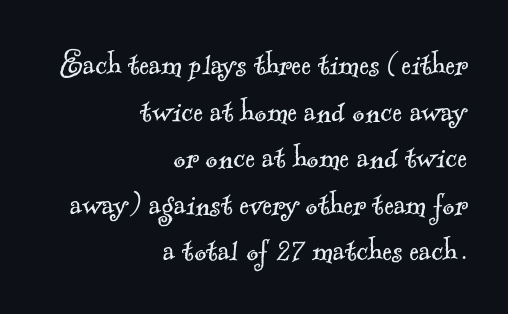
The area under the type is left untouched. This sample has the flowing, uneven cadence of proportional lettering. Compared with typical paragraphs, the rows here are spaced about the same. Is this a heavy cut? Hardly; it is regular or lighter. Classification — serif. The face used here is rendered with its standard letterfit.
